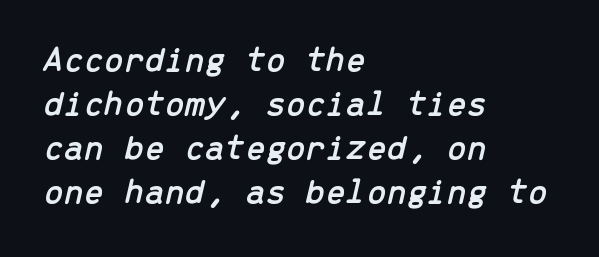
The image shows 36 px text type, italic (leaning right), monospaced; set left-aligned, line spacing 1.22x, normal letter spacing, not underlined; low stroke contrast and a medium x-height.
